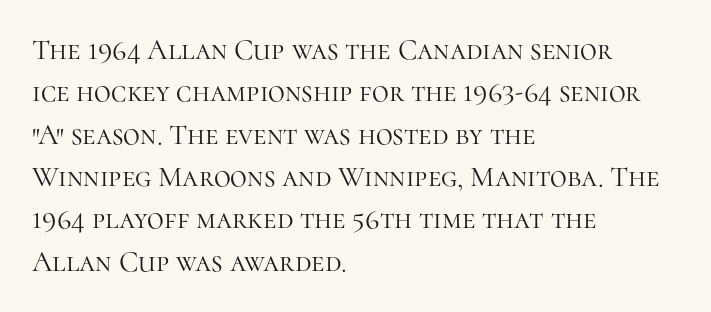
{"serif": "yes", "italic": "no", "bold": "no", "weight": "light", "width": "normal", "stroke_contrast": "high", "x_height": "medium", "monospaced": "no", "underline": "no", "align": "left", "line_spacing": "normal", "line_spacing_ratio": 1.46, "letter_spacing": "normal", "letter_spacing_em": 0.0, "glyph_px": 29}
